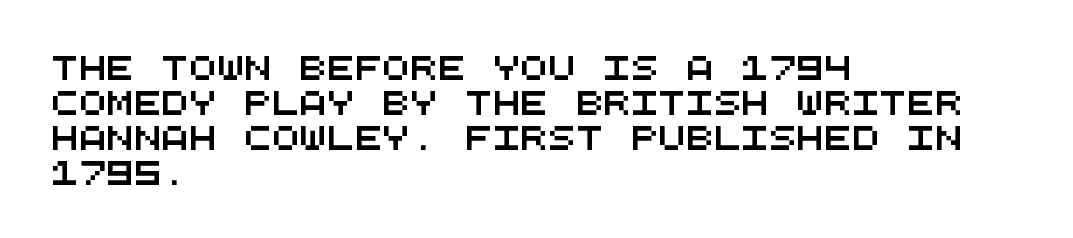
The image shows 23 px text type; set left-aligned, normal line spacing (1.52x), normal letter spacing, not underlined.
